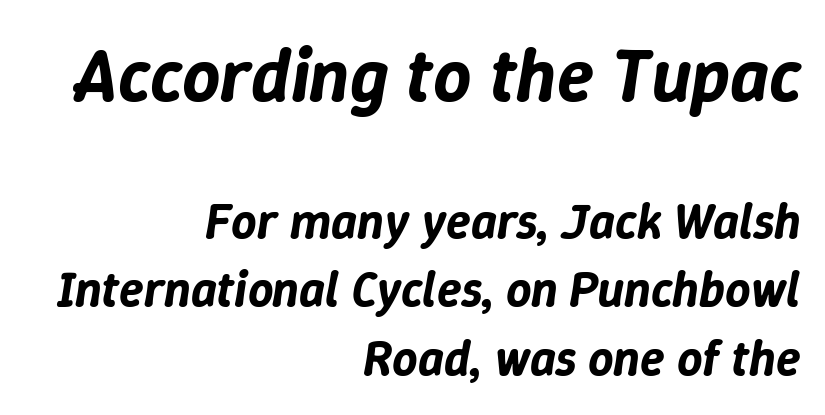
The image shows 75 px text type, italic (leaning right); set right-aligned, normal line spacing (1.37x), normal letter spacing, not underlined; the first (top) block is 1.5x larger; low stroke contrast and a medium x-height.
